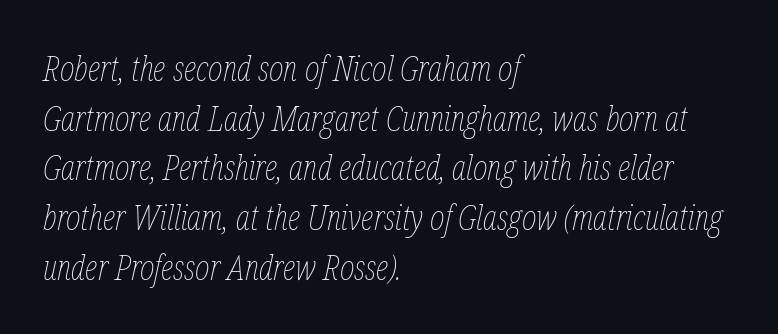
{"italic": "yes", "lean": "right", "slant_degrees": 12, "bold": "no", "weight": "thin", "width": "condensed", "stroke_contrast": "low", "x_height": "medium", "monospaced": "no", "underline": "no", "align": "left", "line_spacing": "normal", "line_spacing_ratio": 1.42, "letter_spacing": "normal", "letter_spacing_em": 0.0, "glyph_px": 35}
